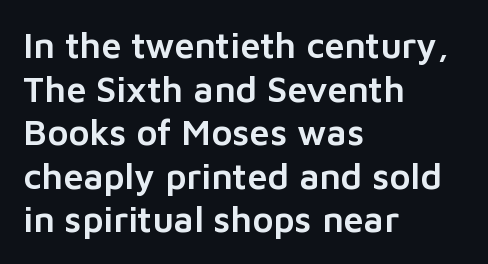
{"serif": "no", "italic": "no", "width": "normal", "stroke_contrast": "low", "x_height": "medium", "monospaced": "no", "underline": "no", "align": "left", "line_spacing_ratio": 1.21, "letter_spacing": "normal", "letter_spacing_em": 0.0, "glyph_px": 36}
